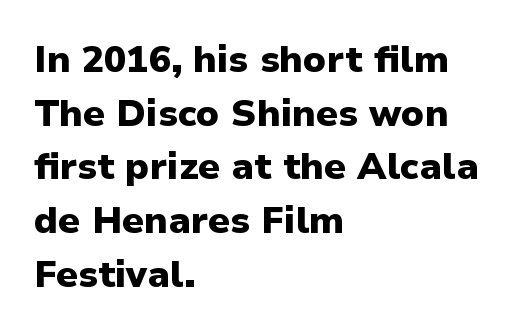
The image shows 37 px heavy sans-serif type, upright; set left-aligned, normal line spacing (1.45x), normal letter spacing, not underlined; low stroke contrast and a medium x-height.
